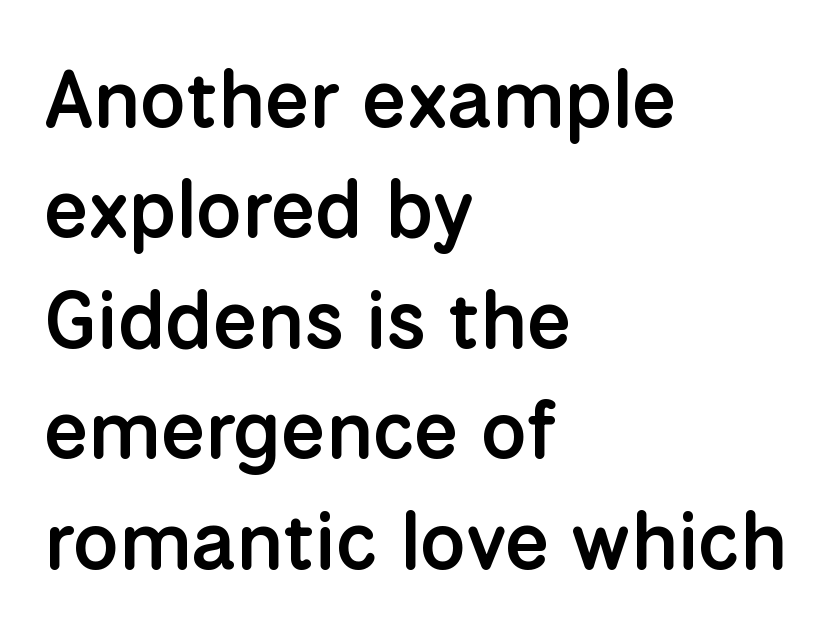
Check where the strokes stop: nothing finishes them off — pure sans. The passage shown stacks its lines at a standard gap. Reading down the block, your eye returns to a fixed left position each line. These words are printed semibold, heavier than regular yet not bold.
